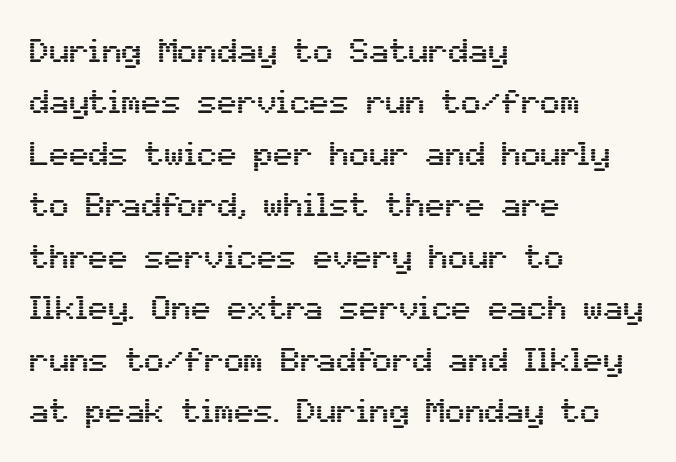
You can tell from the bare stems that sans-serif type was used. The typesetter chose a ragged-right arrangement here. A typesetter would call this proportional, since set widths differ per character. The gaps between neighbouring characters are ordinary and unremarkable.
